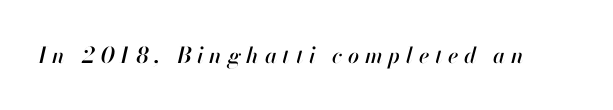
Q: Is the text italic (slanted)? A: Yes, it leans right by about 13 degrees.
Q: Is the text underlined? A: No.
Q: Is the spacing between letters normal or unusually wide? A: Unusually wide.
